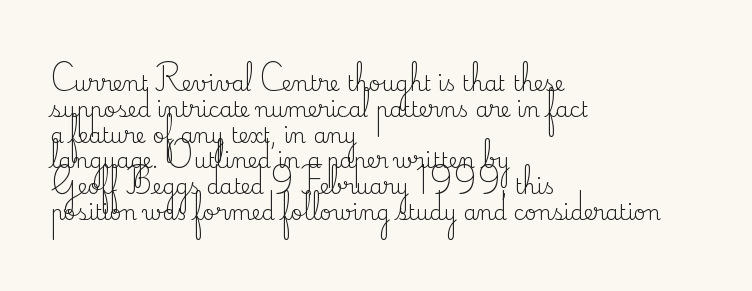
The image shows 21 px text type, upright; set left-aligned, line spacing 1.23x, normal letter spacing, not underlined.
